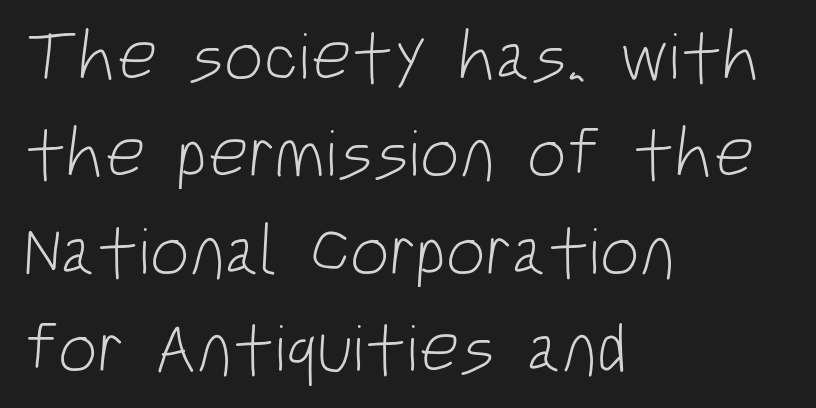
Rule under the text: the space is simply empty. Look at the bottom of the vertical strokes: they stop flat, with no serifs. Leading matches the norm, producing a regular column. Caption: multi-line text, flush left, ragged right.
